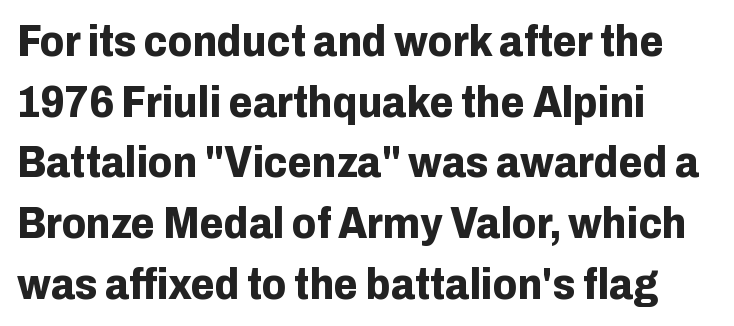
The image shows 44 px bold sans-serif type, upright; set left-aligned, normal line spacing (1.38x), normal letter spacing, not underlined; low stroke contrast and a medium x-height.
